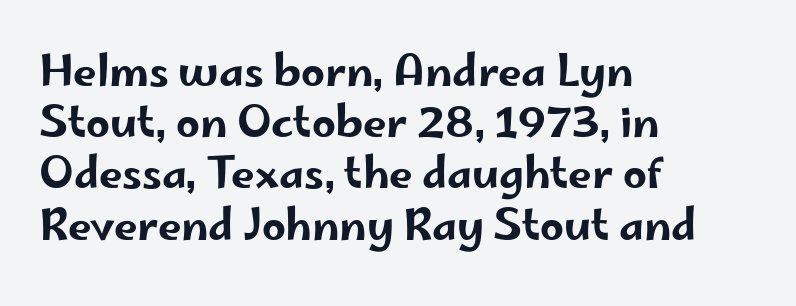
No word sits above an underline. The passage is arranged the way most books set body copy — flush left. If you drew a line through each stem, it would be perfectly vertical. I'd call this a sans setting — the letters go barefoot. The passage shown is typed in a proportional face where columns would drift.
